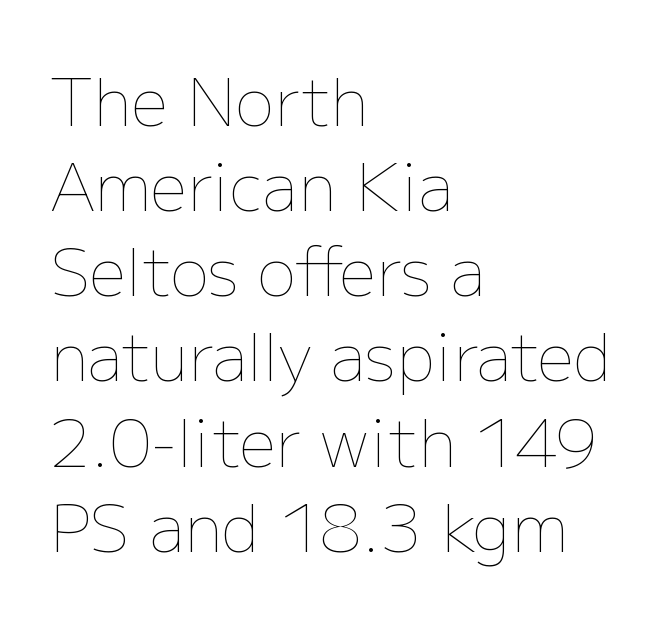
{"italic": "no", "bold": "no", "weight": "thin", "width": "normal", "stroke_contrast": "low", "x_height": "medium", "monospaced": "no", "underline": "no", "align": "left", "line_spacing": "normal", "line_spacing_ratio": 1.31, "letter_spacing": "normal", "letter_spacing_em": 0.0, "glyph_px": 65}
